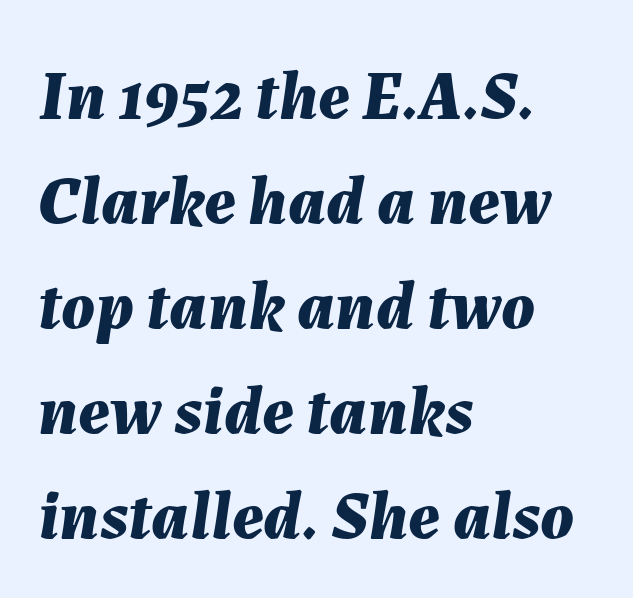
Q: Is the text bold? A: Yes.
Q: Is the text italic (slanted)? A: Yes, it leans right by about 7 degrees.
Q: Is the text underlined? A: No.
Q: How is the paragraph aligned? A: Left-aligned.
Q: Is the spacing between letters normal or unusually wide? A: Normal.
Q: Is the spacing between lines tight, normal or loose? A: Normal.
Q: Width (condensed, normal, or wide)? A: Normal.
Q: Stroke contrast? A: Medium.
Q: x-height? A: Medium.
Q: Monospaced? A: No.
